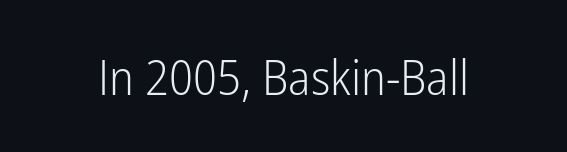
{"serif": "no", "italic": "no", "bold": "no", "weight": "light", "width": "condensed", "stroke_contrast": "low", "x_height": "medium", "monospaced": "no", "underline": "no", "letter_spacing": "normal", "letter_spacing_em": 0.0, "glyph_px": 49}
